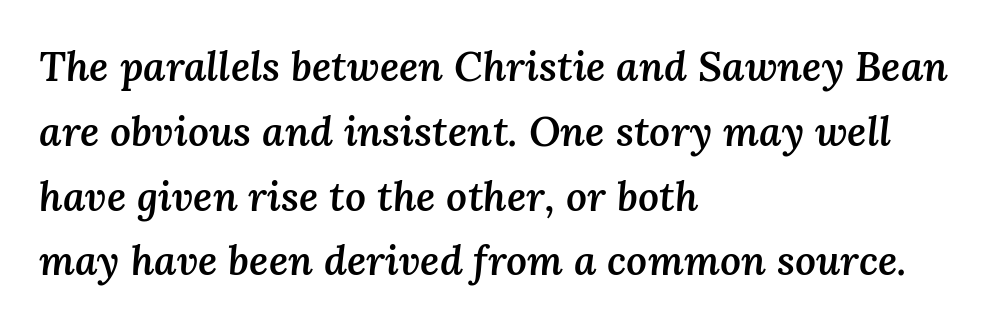
The sample has been set in demibold, a notch under bold. Whoever set this chose a conventional vertical rhythm. Descenders are the only things crossing below the line. The font's italic variant was chosen for this text.
